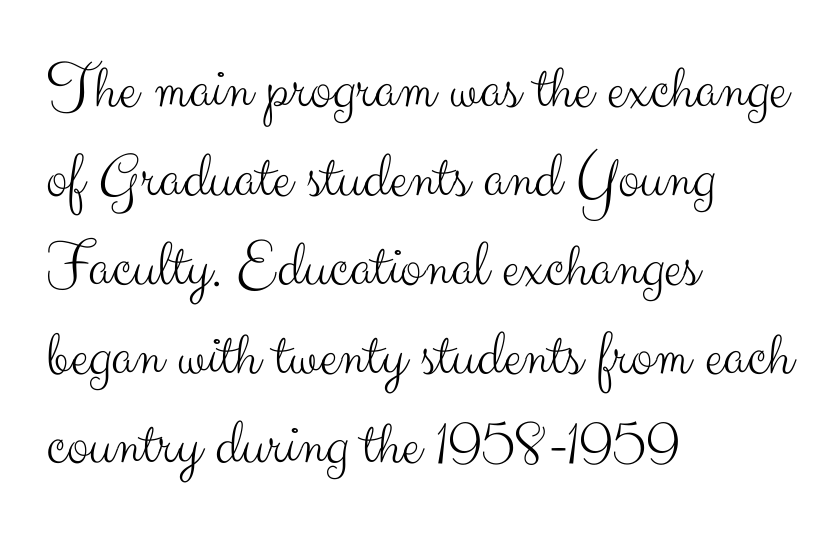
{"serif": "no", "bold": "no", "weight": "light", "width": "normal", "stroke_contrast": "medium", "x_height": "small", "monospaced": "no", "underline": "no", "align": "left", "line_spacing": "normal", "line_spacing_ratio": 1.35, "letter_spacing": "normal", "letter_spacing_em": 0.0, "glyph_px": 66}
